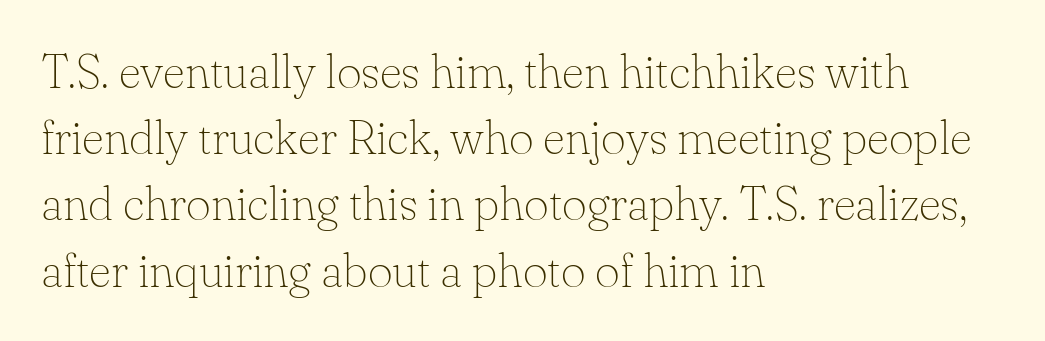
{"serif": "yes", "italic": "no", "bold": "no", "weight": "thin", "width": "normal", "stroke_contrast": "low", "x_height": "small", "monospaced": "no", "underline": "no", "align": "left", "line_spacing": "normal", "line_spacing_ratio": 1.38, "letter_spacing": "normal", "letter_spacing_em": 0.0, "glyph_px": 48}
